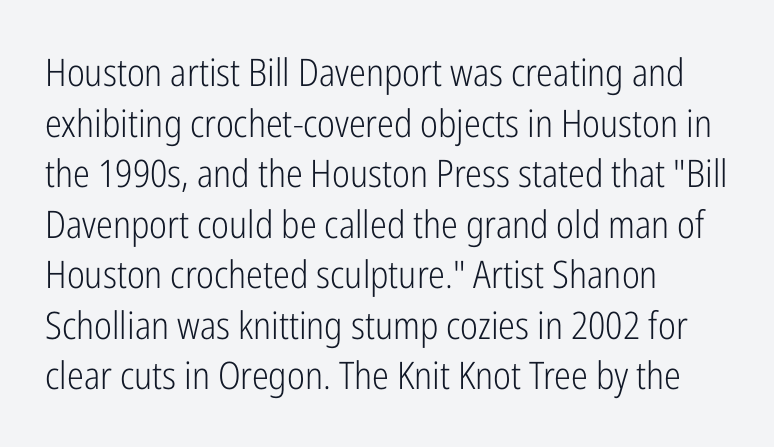
{"serif": "no", "italic": "no", "bold": "no", "weight": "light", "width": "condensed", "stroke_contrast": "low", "x_height": "medium", "monospaced": "no", "underline": "no", "align": "left", "line_spacing": "normal", "line_spacing_ratio": 1.33, "letter_spacing": "normal", "letter_spacing_em": 0.0, "glyph_px": 38}
